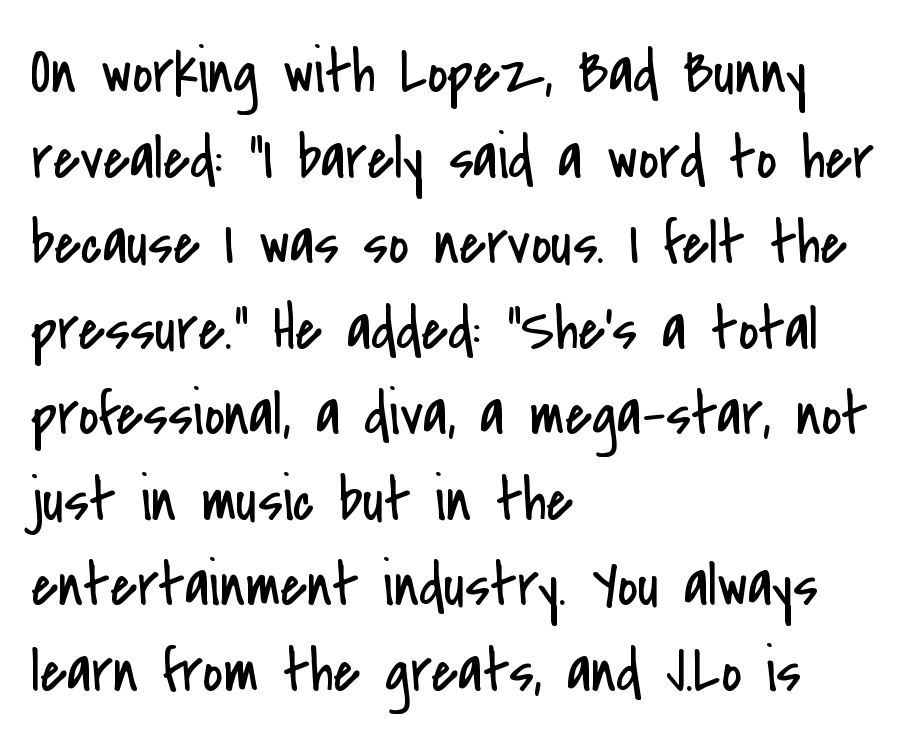
{"serif": "no", "italic": "no", "bold": "no", "weight": "regular", "width": "condensed", "stroke_contrast": "low", "x_height": "small", "monospaced": "no", "underline": "no", "align": "left", "line_spacing": "normal", "line_spacing_ratio": 1.38, "letter_spacing": "normal", "letter_spacing_em": 0.0, "glyph_px": 62}
